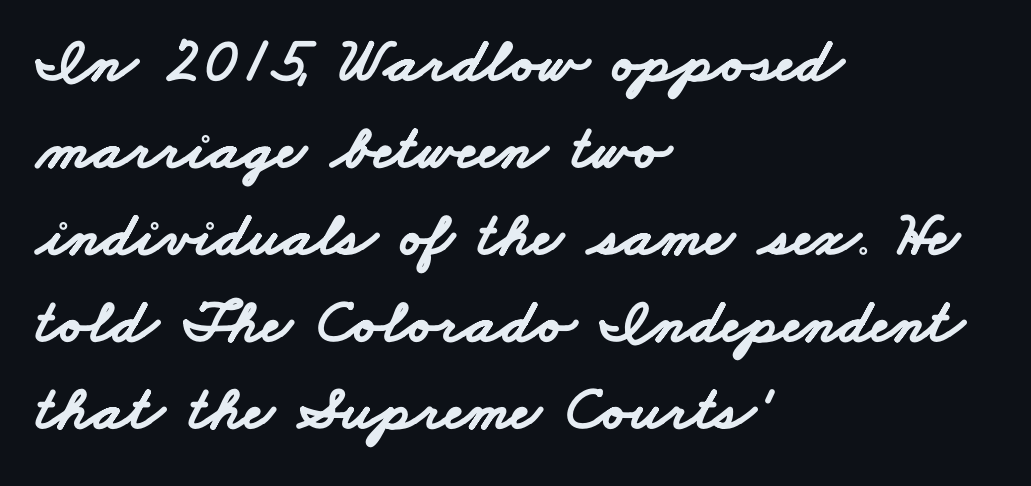
The image shows 63 px bold, wide sans-serif type; set left-aligned, normal line spacing (1.38x), normal letter spacing, not underlined; low stroke contrast and a small x-height.
